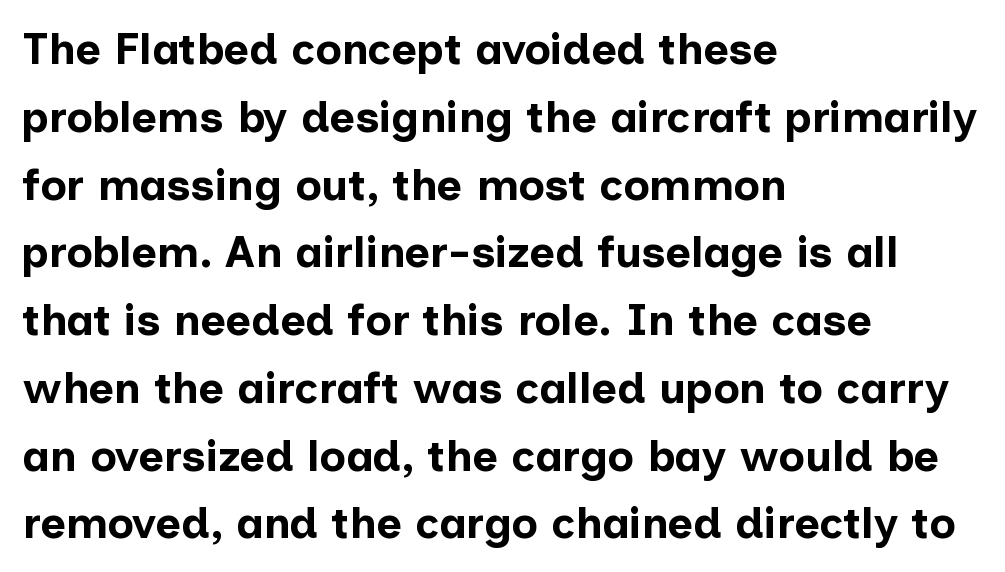
{"serif": "no", "italic": "no", "bold": "yes", "weight": "bold", "width": "normal", "stroke_contrast": "low", "x_height": "medium", "monospaced": "no", "underline": "no", "align": "left", "line_spacing": "normal", "line_spacing_ratio": 1.54, "letter_spacing": "normal", "letter_spacing_em": 0.0, "glyph_px": 44}
